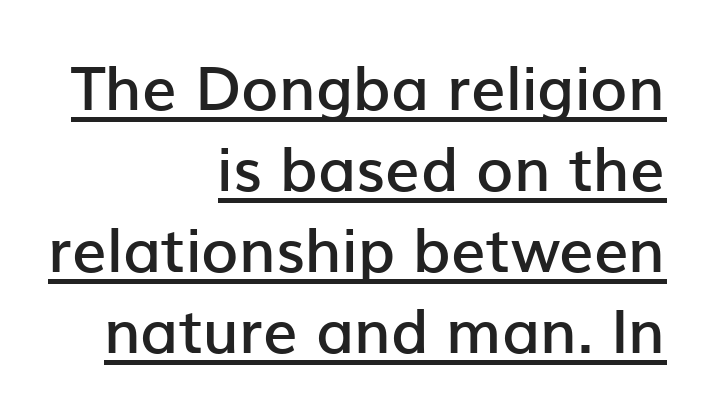
Observe the absence of serifs on each vertical stroke in this sample. Glance below the letters and you will spot a drawn line. These lines are rendered in a variable-pitch font. The typography opts for an upright posture over an oblique one. Normally led — the rows are evenly, conventionally spaced.
